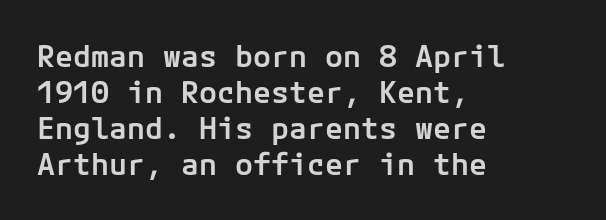
{"serif": "no", "italic": "no", "bold": "semi", "weight": "semibold", "width": "normal", "stroke_contrast": "low", "x_height": "medium", "underline": "no", "align": "left", "line_spacing_ratio": 1.2, "letter_spacing": "normal", "letter_spacing_em": 0.0, "glyph_px": 30}
